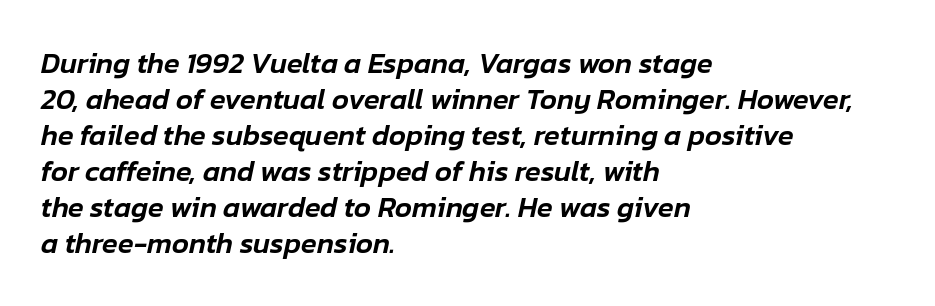
Q: Is the text italic (slanted)? A: Yes, it leans right by about 12 degrees.
Q: Is the text underlined? A: No.
Q: How is the paragraph aligned? A: Left-aligned.
Q: Is the spacing between letters normal or unusually wide? A: Normal.
Q: Width (condensed, normal, or wide)? A: Normal.
Q: Stroke contrast? A: Low.
Q: x-height? A: Medium.
Q: Monospaced? A: No.
